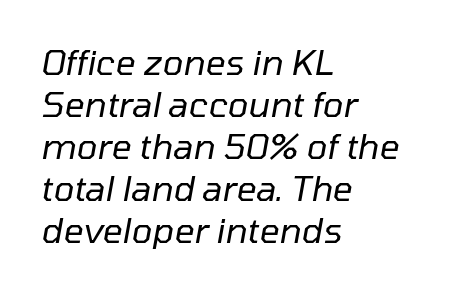
The image shows 35 px regular-weight type, italic (leaning right); set left-aligned, line spacing 1.2x, normal letter spacing, not underlined; low stroke contrast and a medium x-height.
